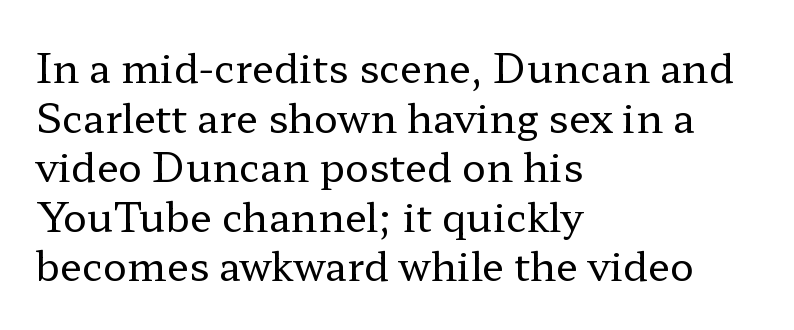
Tracking here is standard; glyphs follow each other at the usual distance. The font family rendered here belongs to the serif group. The letterforms sit at book weight or below. It's the straight-up-and-down kind of type. Only glyphs here, with clear space below each row.
